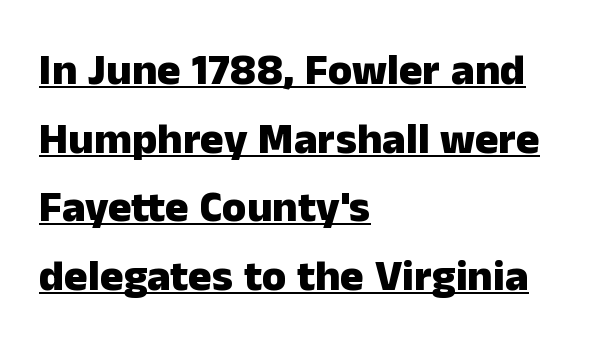
{"serif": "no", "italic": "no", "bold": "yes", "weight": "heavy", "width": "normal", "stroke_contrast": "low", "x_height": "medium", "monospaced": "no", "underline": "yes", "align": "left", "line_spacing": "normal", "line_spacing_ratio": 1.56, "letter_spacing": "normal", "letter_spacing_em": 0.0, "glyph_px": 44}
